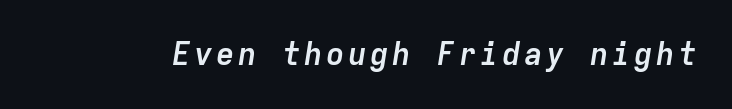
{"italic": "yes", "lean": "right", "slant_degrees": 9, "bold": "yes", "weight": "semibold", "width": "normal", "stroke_contrast": "low", "x_height": "medium", "monospaced": "yes", "underline": "no", "glyph_px": 31}
